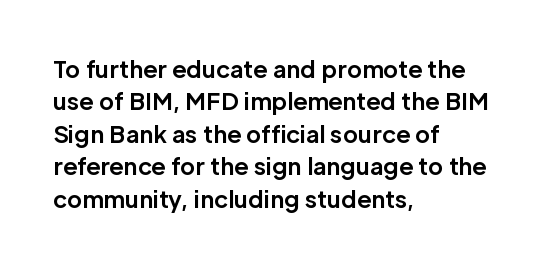
{"italic": "no", "bold": "yes", "underline": "no", "align": "left", "line_spacing": "normal", "line_spacing_ratio": 1.41, "letter_spacing": "normal", "letter_spacing_em": 0.0, "glyph_px": 23}
